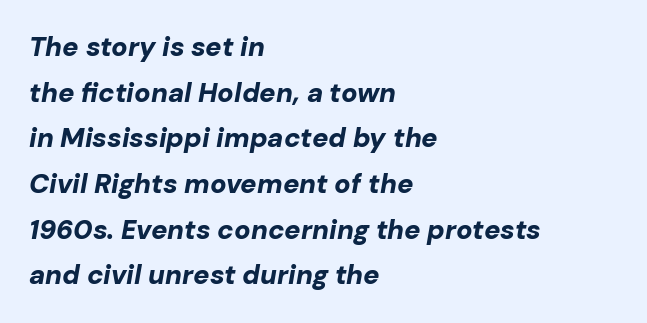
Q: Is the text bold? A: Yes.
Q: Is the text italic (slanted)? A: Yes, it leans right by about 10 degrees.
Q: Is the text underlined? A: No.
Q: How is the paragraph aligned? A: Left-aligned.
Q: Is the spacing between letters normal or unusually wide? A: Normal.
Q: Is the spacing between lines tight, normal or loose? A: Normal.
